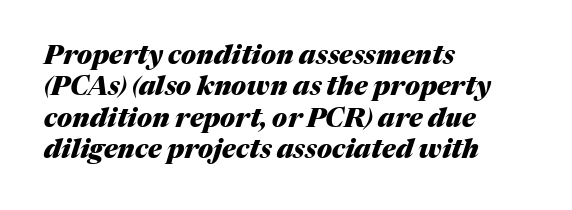
Q: Is the text bold? A: Yes.
Q: Is the text italic (slanted)? A: Yes, it leans right by about 17 degrees.
Q: Is the text underlined? A: No.
Q: How is the paragraph aligned? A: Left-aligned.
Q: Is the spacing between letters normal or unusually wide? A: Normal.
